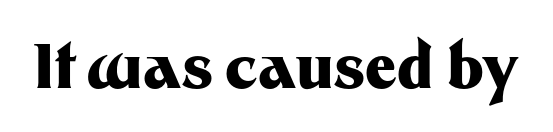
Q: Is the text bold? A: Yes.
Q: Is the text italic (slanted)? A: No, it is upright.
Q: Is the typeface a serif or a sans-serif typeface? A: Sans-serif.
Q: Is the text underlined? A: No.
Q: Is the spacing between letters normal or unusually wide? A: Normal.
Q: Width (condensed, normal, or wide)? A: Normal.
Q: Stroke contrast? A: Medium.
Q: x-height? A: Medium.
Q: Monospaced? A: No.
